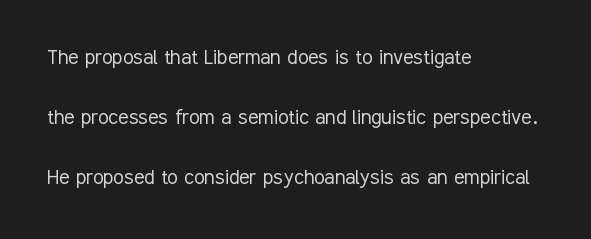
The image shows 24 px text type, upright; set left-aligned, loose line spacing (2.49x), normal letter spacing, not underlined.
